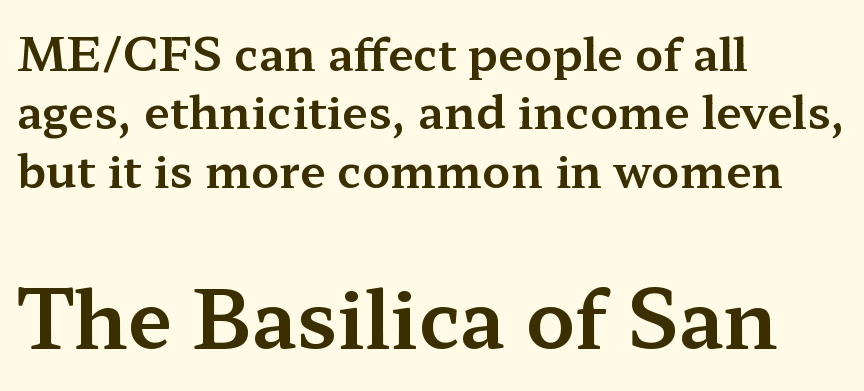
{"serif": "yes", "italic": "no", "width": "wide", "stroke_contrast": "medium", "x_height": "medium", "monospaced": "no", "underline": "no", "align": "left", "line_spacing": "normal", "line_spacing_ratio": 1.27, "letter_spacing": "normal", "letter_spacing_em": 0.0, "larger_block": "second", "size_ratio": 1.74, "glyph_px": 80}
